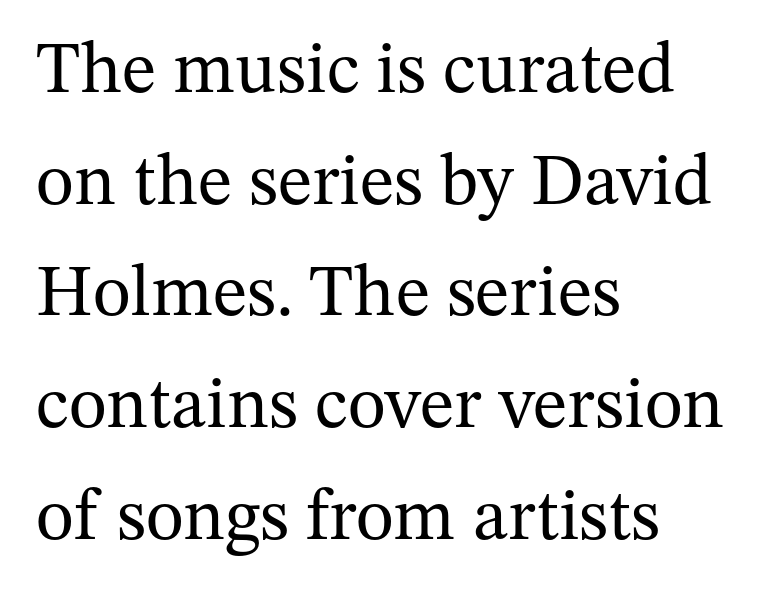
Is this a sans? No — the strokes have serifs. Is this a fixed-width face? No — the glyphs have proportional, varying widths. It's the straight-up-and-down kind of type. Plain, unruled lines of type. Students, observe: this is what conventionally led text looks like. Tracking here is standard; glyphs follow each other at the usual distance.
